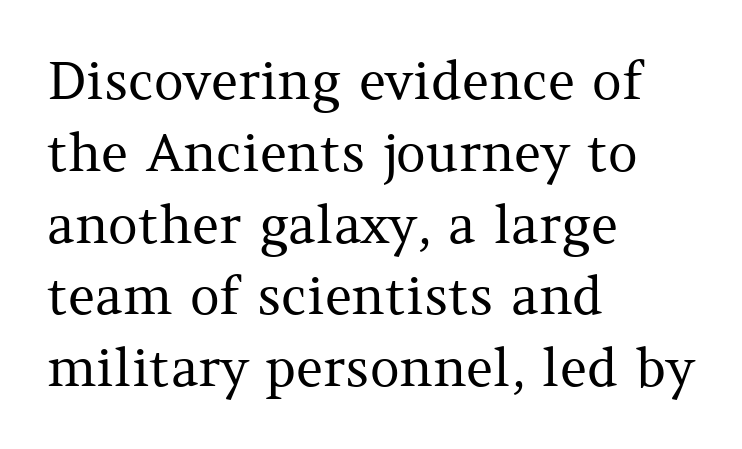
{"serif": "yes", "italic": "no", "bold": "no", "weight": "regular", "width": "normal", "stroke_contrast": "medium", "x_height": "medium", "monospaced": "no", "underline": "no", "align": "left", "line_spacing": "normal", "line_spacing_ratio": 1.38, "letter_spacing": "normal", "letter_spacing_em": 0.0, "glyph_px": 52}
